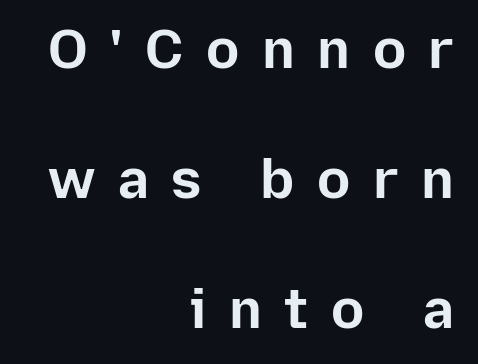
Q: Is the text bold? A: Yes.
Q: Is the text italic (slanted)? A: No, it is upright.
Q: Is the typeface a serif or a sans-serif typeface? A: Sans-serif.
Q: Is the text underlined? A: No.
Q: How is the paragraph aligned? A: Right-aligned.
Q: Is the spacing between letters normal or unusually wide? A: Unusually wide.
Q: Is the spacing between lines tight, normal or loose? A: Loose.
Q: Width (condensed, normal, or wide)? A: Normal.
Q: Stroke contrast? A: Low.
Q: x-height? A: Medium.
Q: Monospaced? A: No.
